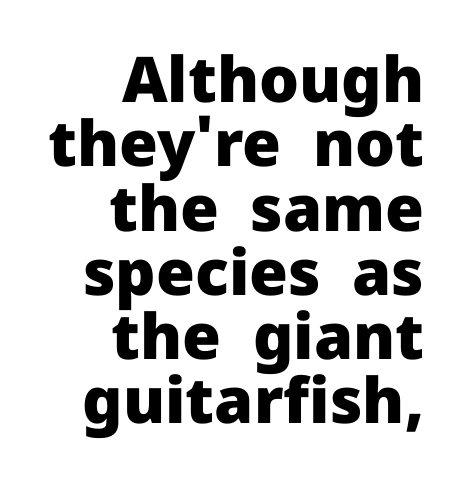
The image shows 63 px heavy sans-serif type, upright; set right-aligned, tight line spacing (1.02x), normal letter spacing, not underlined; low stroke contrast and a medium x-height.
